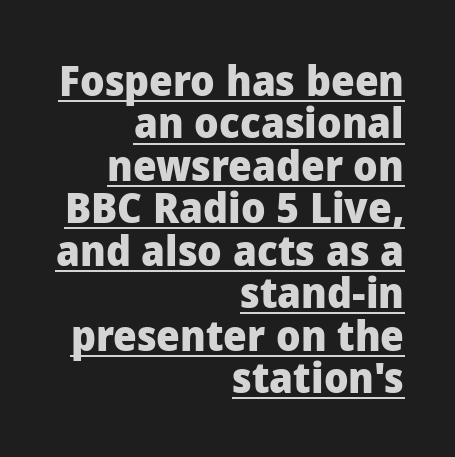
Between one letter and the next there's only the usual sliver of space. The rendering uses natural spacing where letterforms have individual widths. Chunky letters — that's bold for sure. This is underlined copy, the kind a proofreader might mark for attention. This sample is right-justified, so line beginnings fall wherever the words allow.
